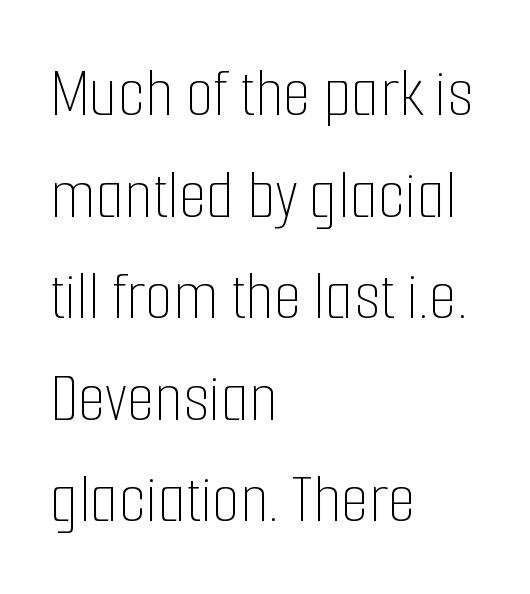
The image shows 72 px thin, condensed type, upright; set left-aligned, normal line spacing (1.41x), normal letter spacing, not underlined; low stroke contrast and a medium x-height.
